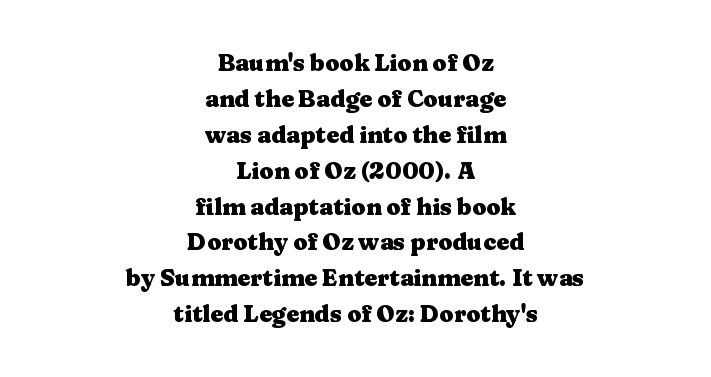
{"italic": "no", "bold": "yes", "underline": "no", "align": "center", "line_spacing": "normal", "line_spacing_ratio": 1.56, "letter_spacing": "normal", "letter_spacing_em": 0.0, "glyph_px": 23}
